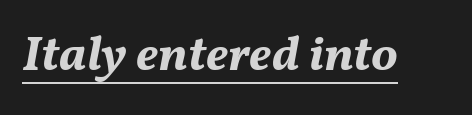
Italic: yes, the glyphs are oblique. Is this a fixed-width face? No — the glyphs have proportional, varying widths. Typographic density is high because the face is bold. Compared with undecorated copy, this sample adds a rule below the words. Between one letter and the next there's only the usual sliver of space.
